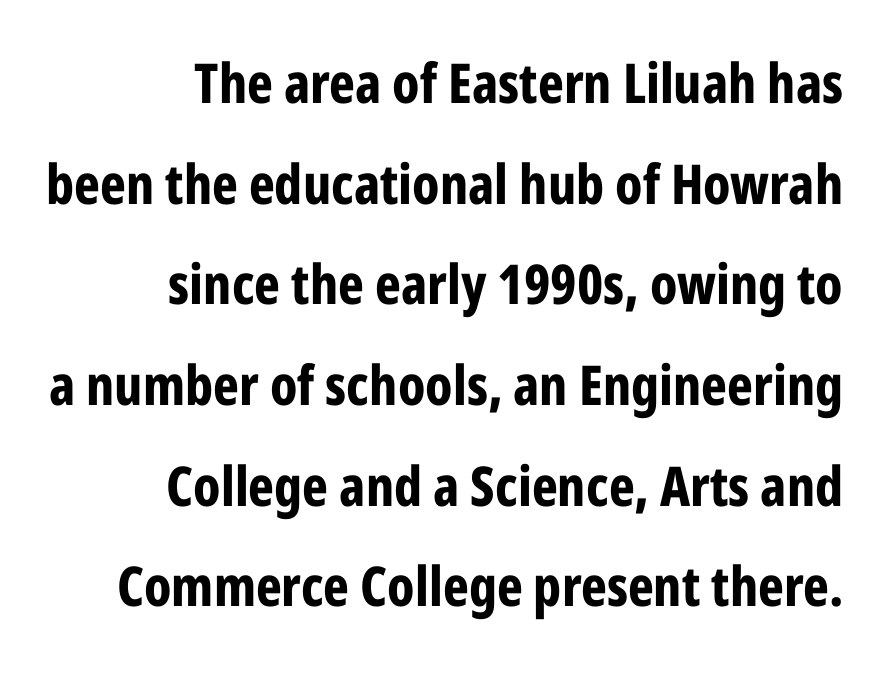
Q: Is the text bold? A: Yes.
Q: Is the text italic (slanted)? A: No, it is upright.
Q: Is the typeface a serif or a sans-serif typeface? A: Sans-serif.
Q: Is the text underlined? A: No.
Q: How is the paragraph aligned? A: Right-aligned.
Q: Is the spacing between letters normal or unusually wide? A: Normal.
Q: Width (condensed, normal, or wide)? A: Condensed.
Q: Stroke contrast? A: Low.
Q: x-height? A: Medium.
Q: Monospaced? A: No.
